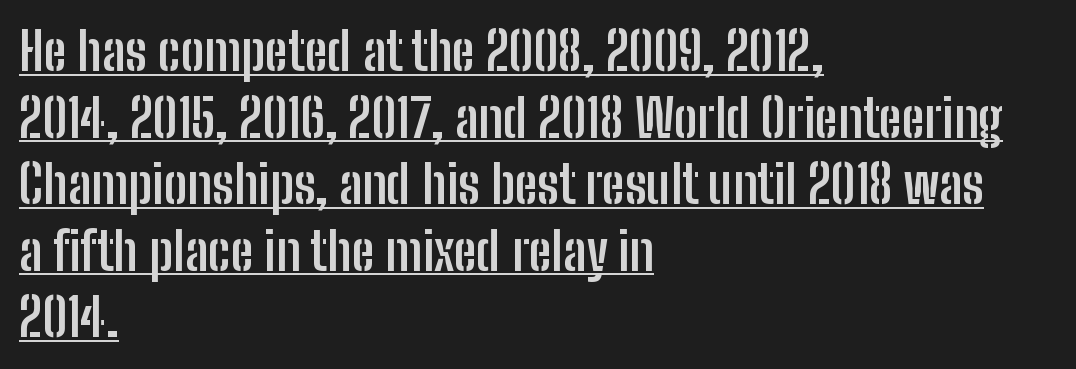
The image shows 52 px semibold, condensed sans-serif type, upright; set left-aligned, normal line spacing (1.28x), normal letter spacing, underlined; low stroke contrast and a medium x-height.
